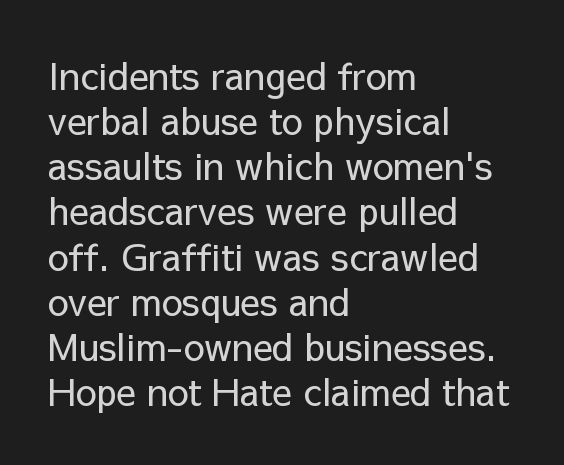
{"serif": "no", "italic": "no", "bold": "no", "weight": "regular", "width": "normal", "stroke_contrast": "low", "x_height": "medium", "monospaced": "no", "underline": "no", "align": "left", "line_spacing_ratio": 1.22, "letter_spacing": "normal", "letter_spacing_em": 0.0, "glyph_px": 37}
